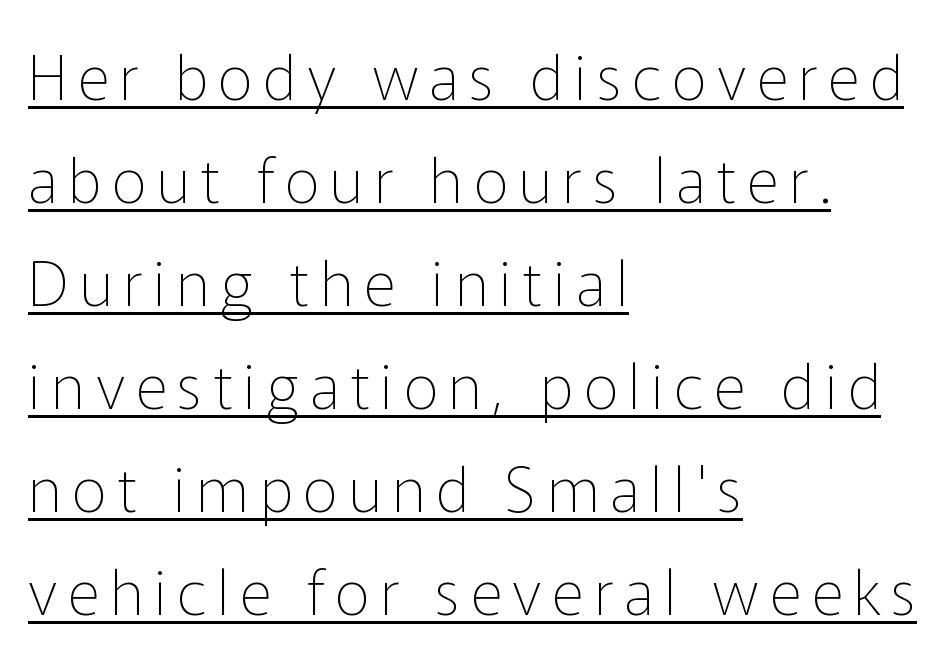
The image shows 62 px thin sans-serif type, upright; set left-aligned, normal line spacing (1.66x), underlined; low stroke contrast and a medium x-height.
